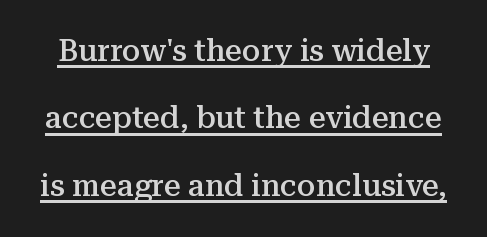
The image shows 30 px semibold serif type, upright; set loose line spacing (2.25x), normal letter spacing, underlined; medium stroke contrast and a medium x-height.
